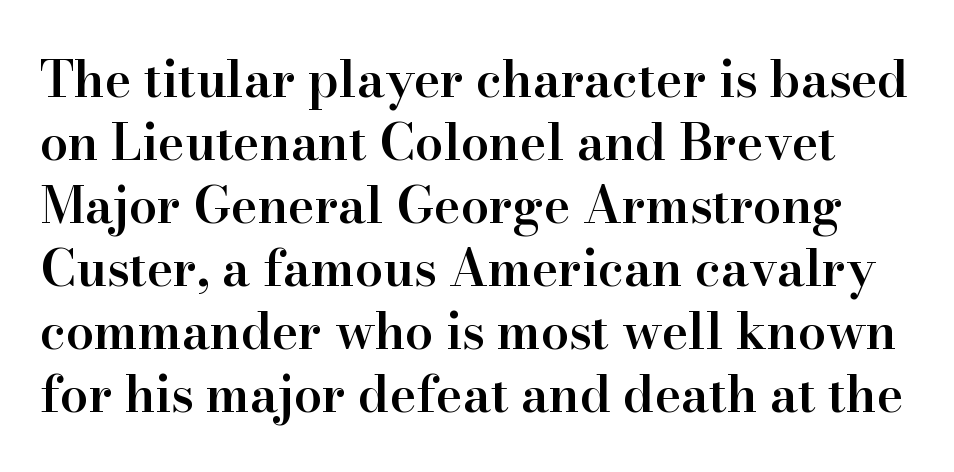
There is no visible air inserted between adjacent glyphs. The rendering uses a semibold face; strokes are thickened but not to full bold. Lines of text with bare space underneath. This is serif lettering, the kind often seen in printed books. Here the designer chose a conventional face with non-uniform glyph widths.
